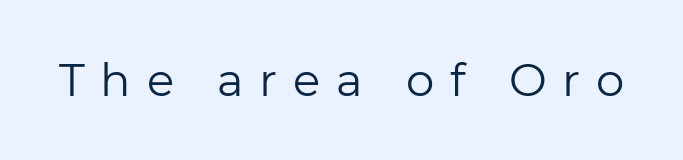
The image shows 45 px regular-weight sans-serif type, upright; set unusually wide letter spacing (+0.35 em), not underlined; low stroke contrast and a medium x-height.
